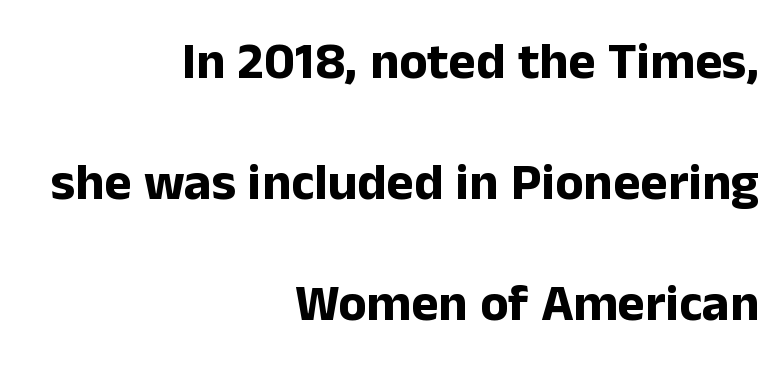
Visually the block forms a straight wall on the right and a jagged coastline on the left. The rendering uses natural spacing where letterforms have individual widths. A sans-serif font was chosen for this passage. In terms of letterspacing, this is plain default setting. Vertically, the passage feels expansive, rows floating well apart.
